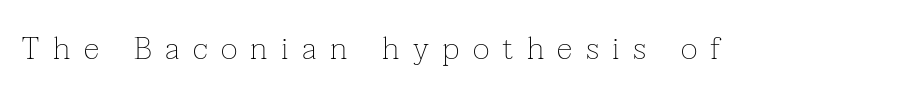
Q: Is the text bold? A: No.
Q: Is the text italic (slanted)? A: No, it is upright.
Q: Is the typeface a serif or a sans-serif typeface? A: Serif.
Q: Is the text underlined? A: No.
Q: Is the spacing between letters normal or unusually wide? A: Unusually wide.
Q: Width (condensed, normal, or wide)? A: Normal.
Q: Stroke contrast? A: Low.
Q: x-height? A: Medium.
Q: Monospaced? A: No.
